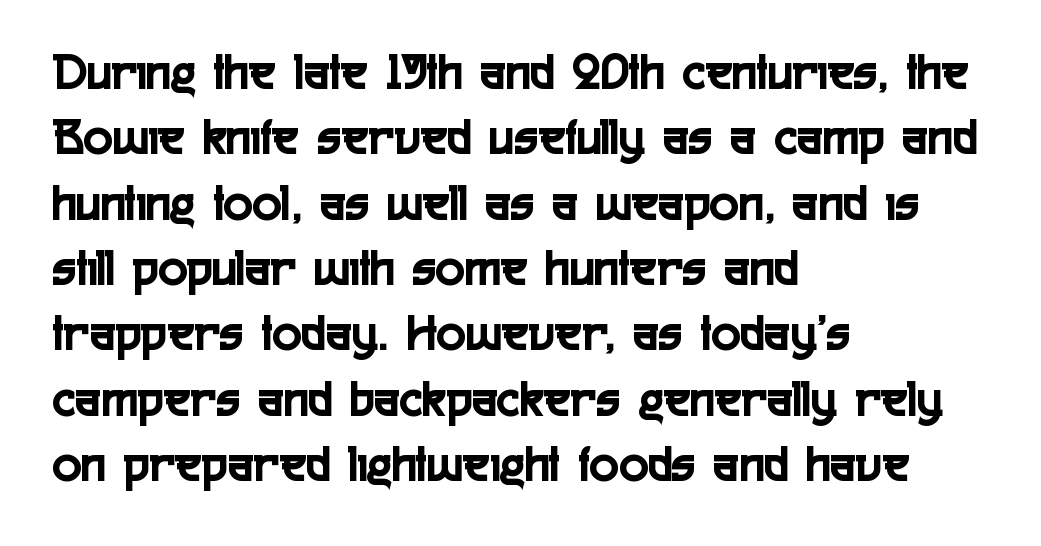
{"serif": "no", "italic": "no", "width": "condensed", "x_height": "medium", "monospaced": "no", "underline": "no", "align": "left", "line_spacing_ratio": 1.21, "letter_spacing": "normal", "letter_spacing_em": 0.0, "glyph_px": 54}
